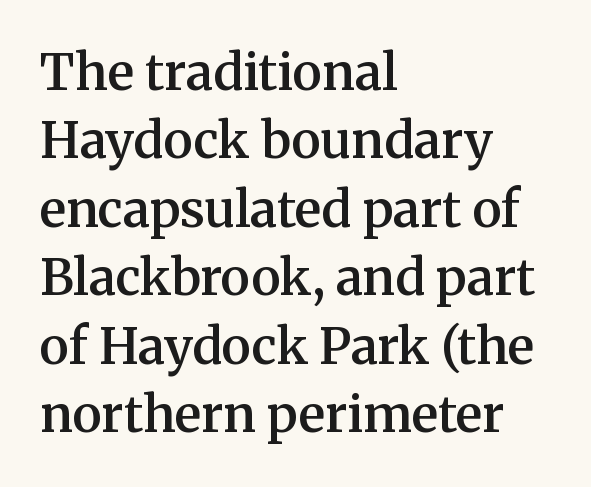
The image shows 50 px semibold serif type, upright; set left-aligned, normal line spacing (1.37x), normal letter spacing, not underlined; medium stroke contrast and a medium x-height.
